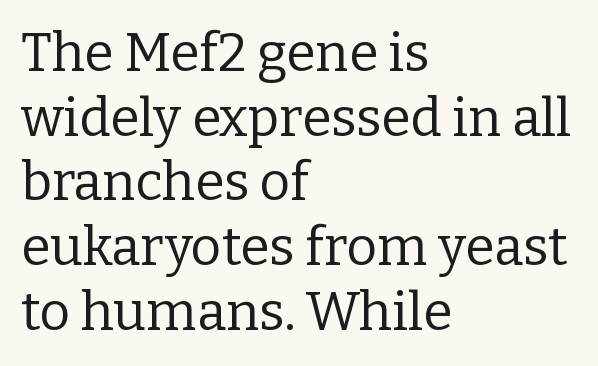
The type sits square on the baseline with zero lean. These lines are rendered in a variable-pitch font. Nobody touched the tracking dial on this one. Honestly, there is no underline to notice here at all.
